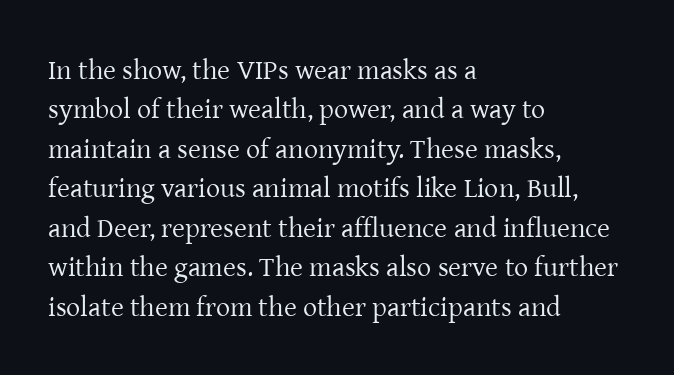
One-word summary of the alignment: left. Each row of text sits above clean, open space. Tracking here is standard; glyphs follow each other at the usual distance. Think of a printed novel: that variable character pitch is what you see here. These lines are composed in type with serifs.
